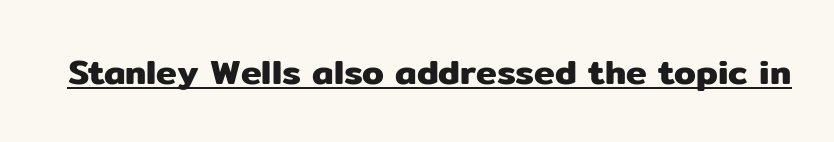
Examine the stroke ends and you'll find no serifs. Notice how the stems are strictly vertical — no italics here. You could not count columns in this text — the font is proportionally spaced. Observe the ordinary spacing: letters are neighbours, not strangers. The specimen includes a rule beneath the text block's lines.
